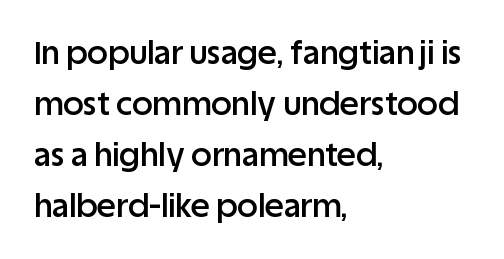
The image shows 32 px semibold sans-serif type, upright; set left-aligned, normal line spacing (1.59x), normal letter spacing, not underlined; low stroke contrast and a large x-height.
